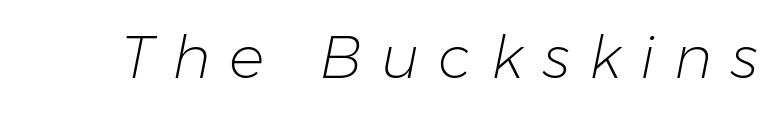
The image shows 59 px light type, italic (leaning right); set unusually wide letter spacing (+0.32 em), not underlined; low stroke contrast and a medium x-height.
